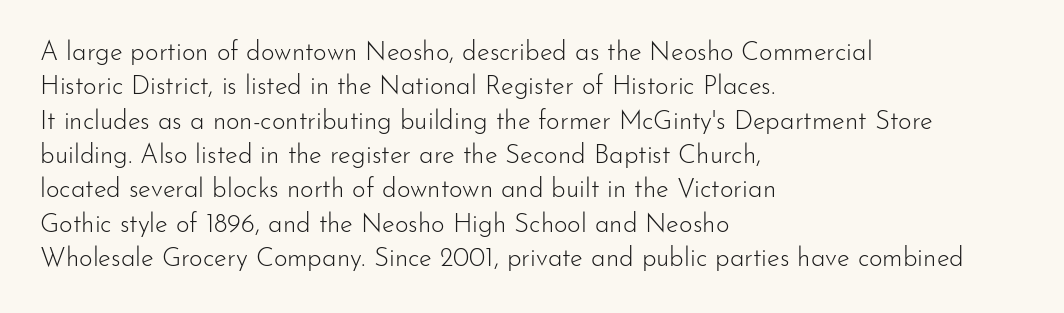
Leftover space on each line is placed entirely after the last word. Notice how the stems are strictly vertical — no italics here. The rendering uses a moderate line-height, typical for paragraphs. Underlining? Definitely not there. A light-to-regular cut is what we see here.
